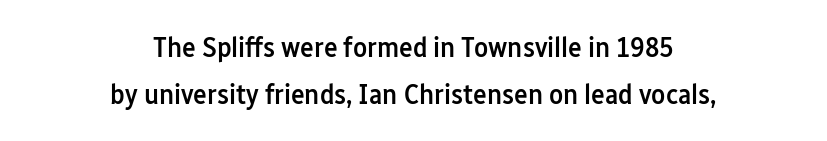
Each new line begins a customary step beneath the previous one. Do the letters lean? They stand straight. Bold? Not quite — semibold, heavier than regular but stopping short. The paragraph shown floats in the horizontal middle.
